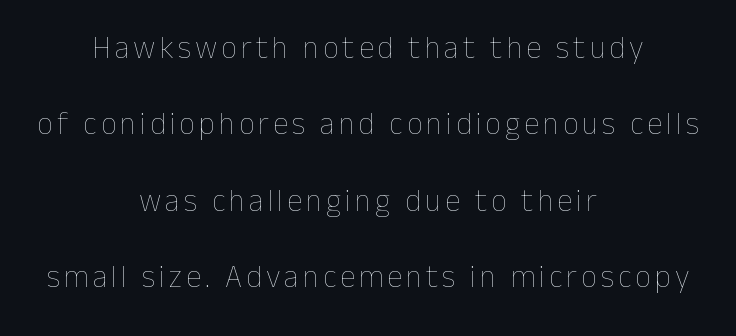
Q: Is the text bold? A: No.
Q: Is the text italic (slanted)? A: No, it is upright.
Q: Is the text underlined? A: No.
Q: How is the paragraph aligned? A: Centered.
Q: Is the spacing between lines tight, normal or loose? A: Loose.
Q: Width (condensed, normal, or wide)? A: Normal.
Q: Stroke contrast? A: Low.
Q: x-height? A: Medium.
Q: Monospaced? A: No.
